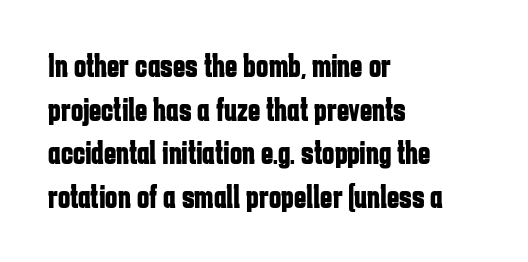
I'd call this a sans setting — the letters go barefoot. You could not count columns in this text — the font is proportionally spaced. The zone under the glyphs is completely vacant. Emphasis by weight is at full strength: bold. Tracking here is standard; glyphs follow each other at the usual distance. Regarding leading, the lines here are spaced in the standard way.
